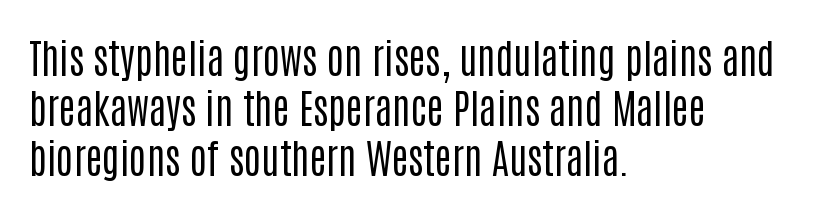
Q: Is the text bold? A: No.
Q: Is the text italic (slanted)? A: No, it is upright.
Q: Is the typeface a serif or a sans-serif typeface? A: Sans-serif.
Q: Is the text underlined? A: No.
Q: How is the paragraph aligned? A: Left-aligned.
Q: Is the spacing between letters normal or unusually wide? A: Normal.
Q: Is the spacing between lines tight, normal or loose? A: Normal.
Q: Width (condensed, normal, or wide)? A: Condensed.
Q: Stroke contrast? A: Low.
Q: x-height? A: Large.
Q: Monospaced? A: No.
